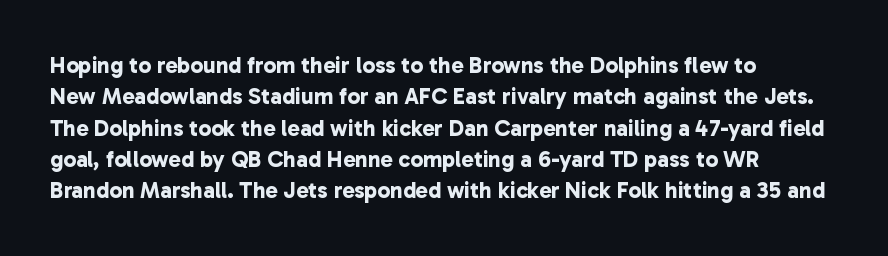
The image shows 23 px bold type; set left-aligned, normal line spacing (1.36x), normal letter spacing, not underlined.
